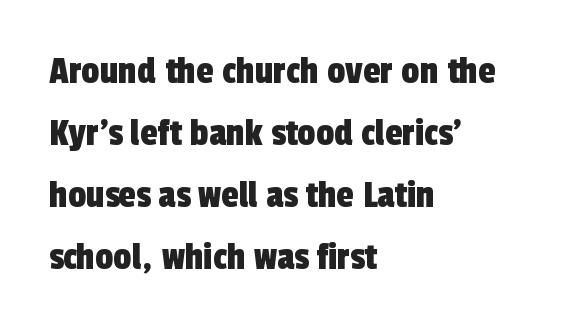
The image shows 40 px condensed sans-serif type; set left-aligned, normal line spacing (1.55x), normal letter spacing, not underlined; a medium x-height.
